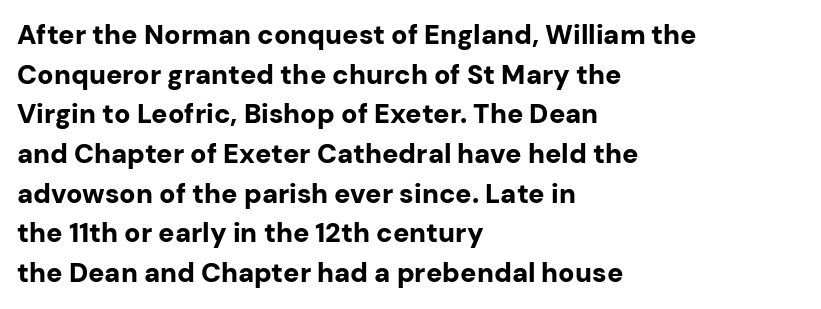
Q: Is the text bold? A: Yes.
Q: Is the text italic (slanted)? A: No, it is upright.
Q: Is the text underlined? A: No.
Q: How is the paragraph aligned? A: Left-aligned.
Q: Is the spacing between letters normal or unusually wide? A: Normal.
Q: Is the spacing between lines tight, normal or loose? A: Normal.
